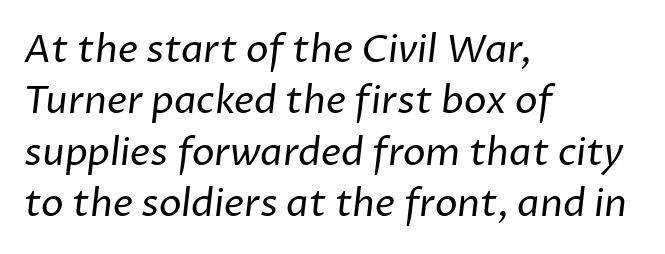
Q: Is the text bold? A: No.
Q: Is the typeface a serif or a sans-serif typeface? A: Sans-serif.
Q: Is the text underlined? A: No.
Q: How is the paragraph aligned? A: Left-aligned.
Q: Is the spacing between letters normal or unusually wide? A: Normal.
Q: Is the spacing between lines tight, normal or loose? A: Normal.
Q: Width (condensed, normal, or wide)? A: Normal.
Q: Stroke contrast? A: Low.
Q: x-height? A: Medium.
Q: Monospaced? A: No.
